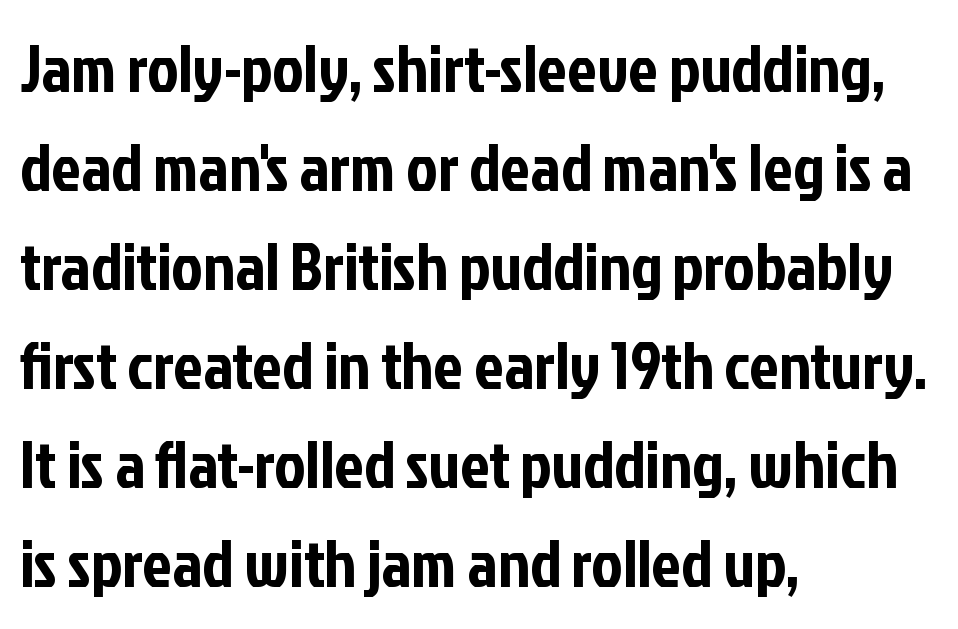
The image shows 66 px condensed sans-serif type, upright; set left-aligned, normal line spacing (1.5x), normal letter spacing, not underlined; low stroke contrast and a medium x-height.
